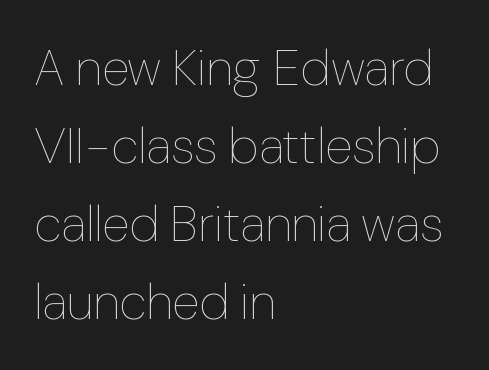
The image shows 51 px thin type, upright; set left-aligned, normal line spacing (1.53x), normal letter spacing, not underlined; low stroke contrast and a medium x-height.
